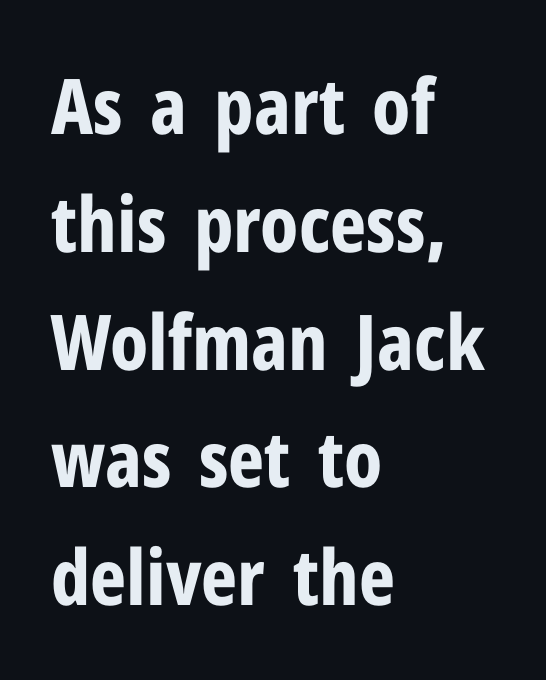
The image shows 77 px bold, condensed sans-serif type, upright; set left-aligned, normal line spacing (1.53x), normal letter spacing, not underlined; low stroke contrast and a medium x-height.
